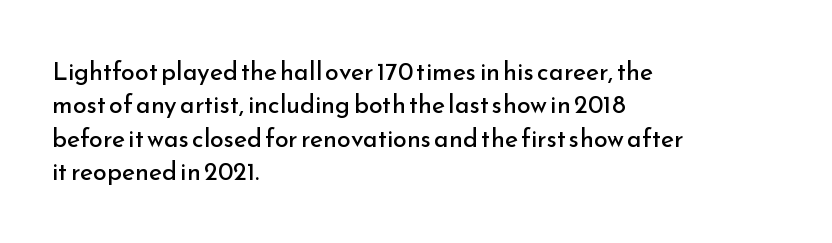
Q: Is the text bold? A: No.
Q: Is the text italic (slanted)? A: No, it is upright.
Q: Is the text underlined? A: No.
Q: How is the paragraph aligned? A: Left-aligned.
Q: Is the spacing between letters normal or unusually wide? A: Normal.
Q: Is the spacing between lines tight, normal or loose? A: Normal.
